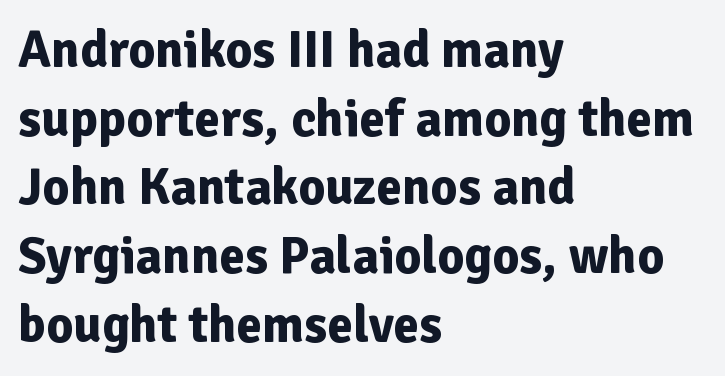
{"serif": "no", "italic": "no", "bold": "yes", "weight": "bold", "width": "normal", "stroke_contrast": "low", "x_height": "medium", "monospaced": "no", "underline": "no", "align": "left", "line_spacing": "normal", "line_spacing_ratio": 1.32, "letter_spacing": "normal", "letter_spacing_em": 0.0, "glyph_px": 52}
